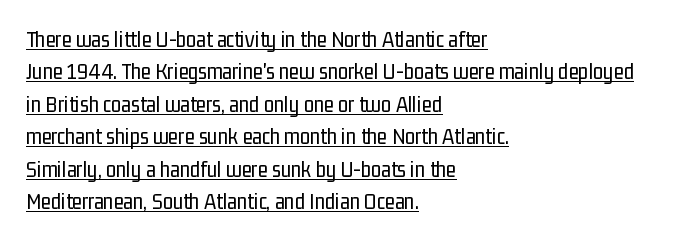
{"italic": "no", "bold": "no", "underline": "yes", "align": "left", "line_spacing": "normal", "line_spacing_ratio": 1.41, "letter_spacing": "normal", "letter_spacing_em": 0.0, "glyph_px": 23}
